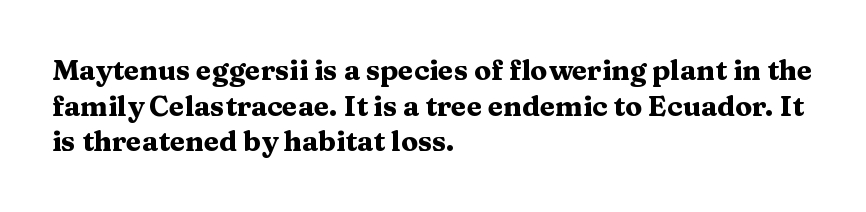
{"serif": "yes", "italic": "no", "bold": "yes", "weight": "heavy", "width": "wide", "stroke_contrast": "medium", "x_height": "medium", "monospaced": "no", "underline": "no", "align": "left", "line_spacing": "normal", "line_spacing_ratio": 1.27, "letter_spacing": "normal", "letter_spacing_em": 0.0, "glyph_px": 28}
